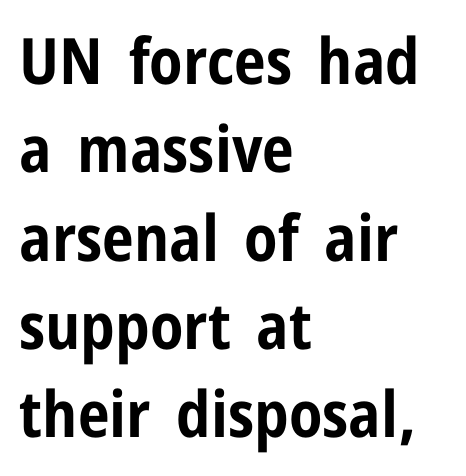
Q: Is the text bold? A: Yes.
Q: Is the text italic (slanted)? A: No, it is upright.
Q: Is the typeface a serif or a sans-serif typeface? A: Sans-serif.
Q: Is the text underlined? A: No.
Q: How is the paragraph aligned? A: Left-aligned.
Q: Is the spacing between letters normal or unusually wide? A: Normal.
Q: Is the spacing between lines tight, normal or loose? A: Normal.
Q: Width (condensed, normal, or wide)? A: Condensed.
Q: Stroke contrast? A: Low.
Q: x-height? A: Medium.
Q: Monospaced? A: No.
